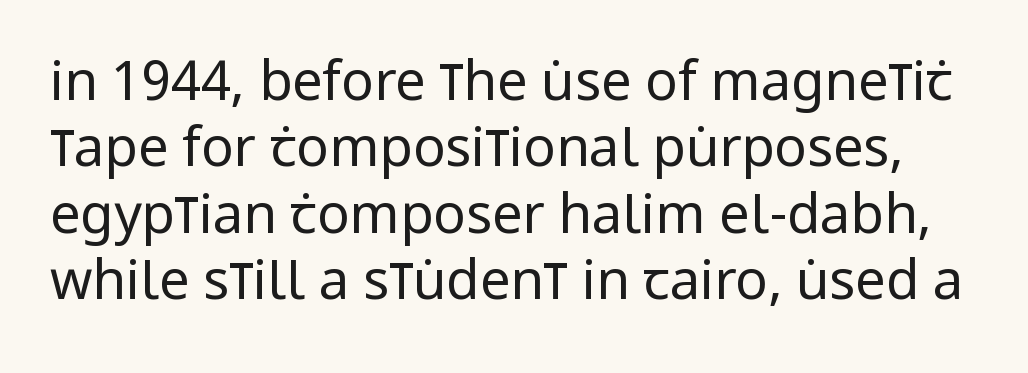
Q: Is the text bold? A: No.
Q: Is the text italic (slanted)? A: No, it is upright.
Q: Is the typeface a serif or a sans-serif typeface? A: Sans-serif.
Q: Is the text underlined? A: No.
Q: Is the spacing between letters normal or unusually wide? A: Normal.
Q: Width (condensed, normal, or wide)? A: Condensed.
Q: Stroke contrast? A: Low.
Q: x-height? A: Large.
Q: Monospaced? A: No.
